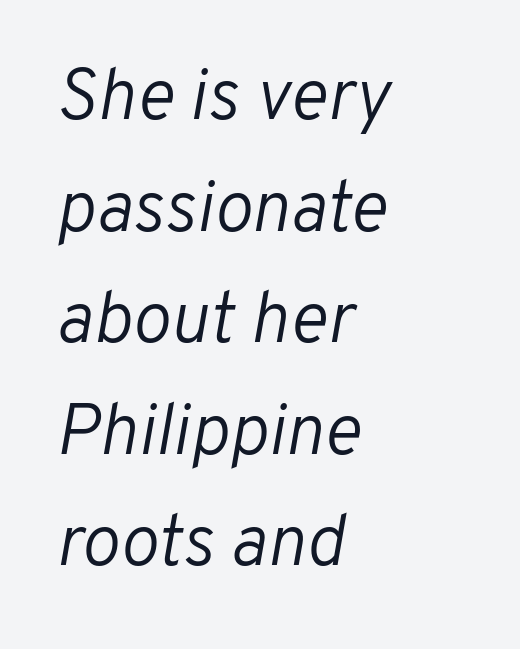
The image shows 72 px light type, italic (leaning right); set left-aligned, normal line spacing (1.55x), normal letter spacing, not underlined; low stroke contrast and a medium x-height.
